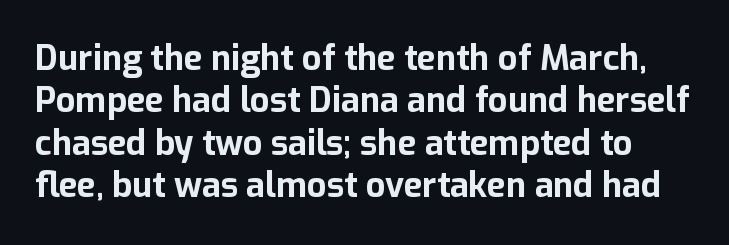
Emphasis by weight is at full strength: bold. The rendering uses natural spacing where letterforms have individual widths. Designer's note — italics off, roman on. Plain, unruled lines of type. What's the leading like? Ordinary, nothing unusual.
